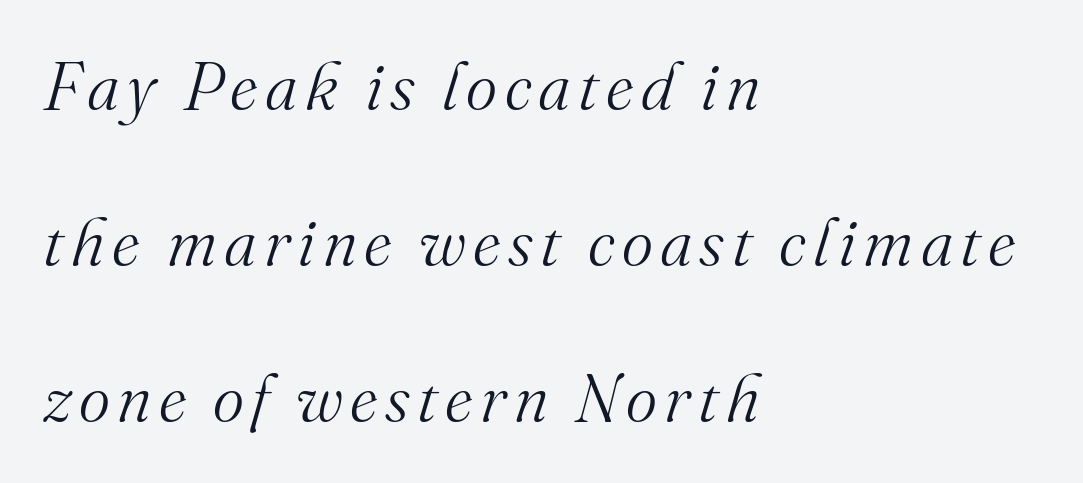
{"serif": "yes", "italic": "yes", "lean": "right", "slant_degrees": 16, "bold": "no", "weight": "light", "width": "normal", "stroke_contrast": "medium", "x_height": "small", "monospaced": "no", "underline": "no", "align": "left", "line_spacing": "loose", "line_spacing_ratio": 2.33, "glyph_px": 67}
